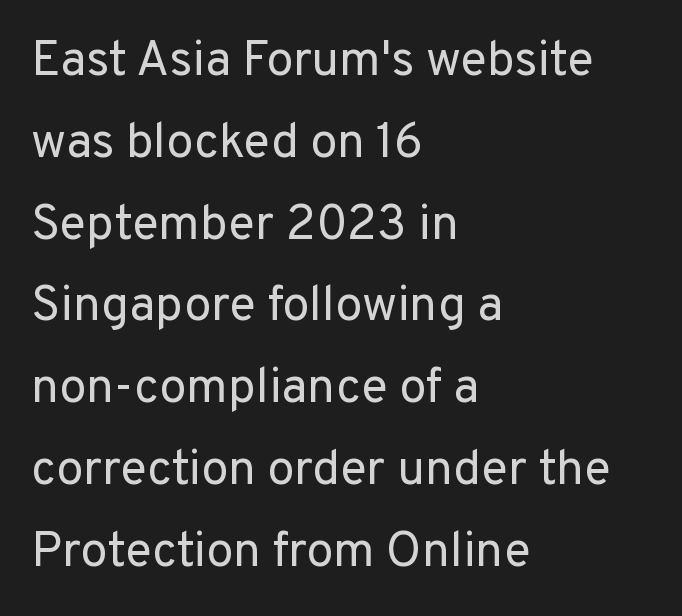
Q: Is the text bold? A: No.
Q: Is the text italic (slanted)? A: No, it is upright.
Q: Is the typeface a serif or a sans-serif typeface? A: Sans-serif.
Q: Is the text underlined? A: No.
Q: How is the paragraph aligned? A: Left-aligned.
Q: Is the spacing between letters normal or unusually wide? A: Normal.
Q: Is the spacing between lines tight, normal or loose? A: Normal.
Q: Width (condensed, normal, or wide)? A: Normal.
Q: Stroke contrast? A: Low.
Q: x-height? A: Medium.
Q: Monospaced? A: No.
